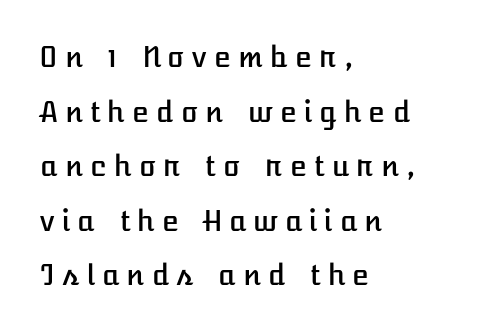
{"italic": "no", "width": "normal", "stroke_contrast": "low", "x_height": "medium", "underline": "no", "align": "left", "line_spacing": "loose", "line_spacing_ratio": 1.95, "letter_spacing": "wide", "letter_spacing_em": 0.21, "glyph_px": 28}
